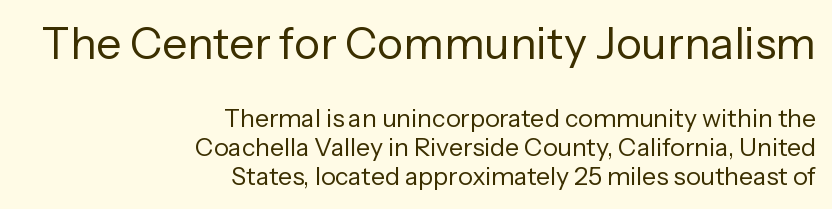
{"serif": "no", "italic": "no", "bold": "no", "weight": "regular", "width": "normal", "stroke_contrast": "low", "x_height": "medium", "monospaced": "no", "underline": "no", "align": "right", "line_spacing_ratio": 1.16, "letter_spacing": "normal", "letter_spacing_em": 0.0, "larger_block": "first", "size_ratio": 1.76, "glyph_px": 44}
